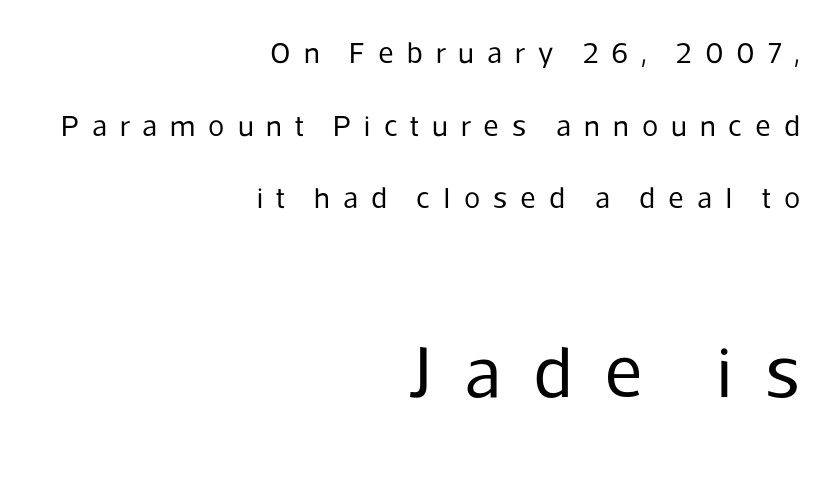
The image shows 74 px regular-weight sans-serif type, upright; set right-aligned, loose line spacing (2.42x), unusually wide letter spacing (+0.43 em), not underlined; the second (bottom) block is 2.47x larger; low stroke contrast and a medium x-height.
